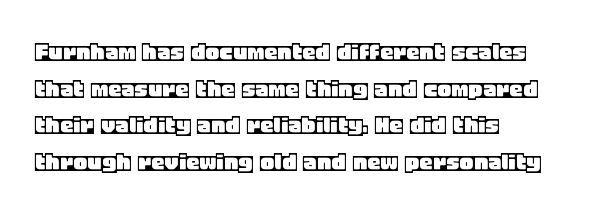
Q: Is the text italic (slanted)? A: No, it is upright.
Q: Is the text underlined? A: No.
Q: How is the paragraph aligned? A: Left-aligned.
Q: Is the spacing between letters normal or unusually wide? A: Normal.
Q: Is the spacing between lines tight, normal or loose? A: Normal.
